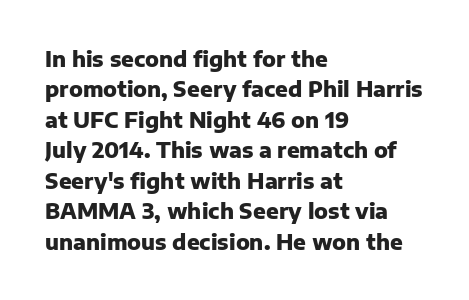
Notice how the stems are strictly vertical — no italics here. These words are printed bold, with thick strokes throughout. Leading: standard. You could call the tracking neutral — neither tight nor loose. The rendering anchors every line to the left-hand side. The words here are not underlined.
